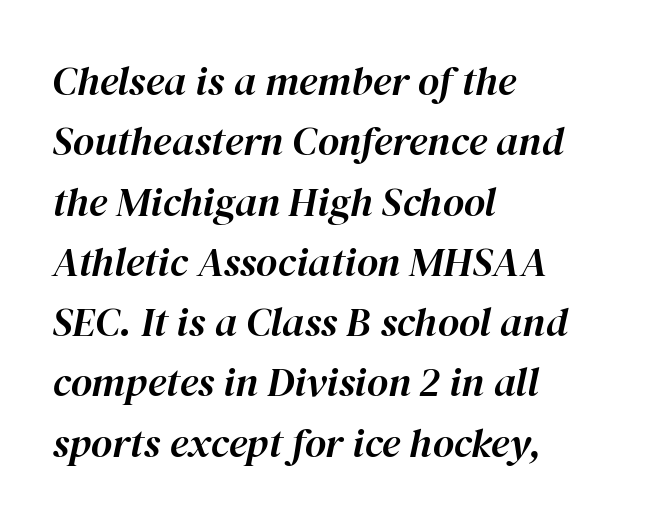
Q: Is the text italic (slanted)? A: Yes, it leans right by about 12 degrees.
Q: Is the text underlined? A: No.
Q: How is the paragraph aligned? A: Left-aligned.
Q: Is the spacing between letters normal or unusually wide? A: Normal.
Q: Is the spacing between lines tight, normal or loose? A: Normal.
Q: Width (condensed, normal, or wide)? A: Normal.
Q: Stroke contrast? A: High.
Q: x-height? A: Medium.
Q: Monospaced? A: No.
